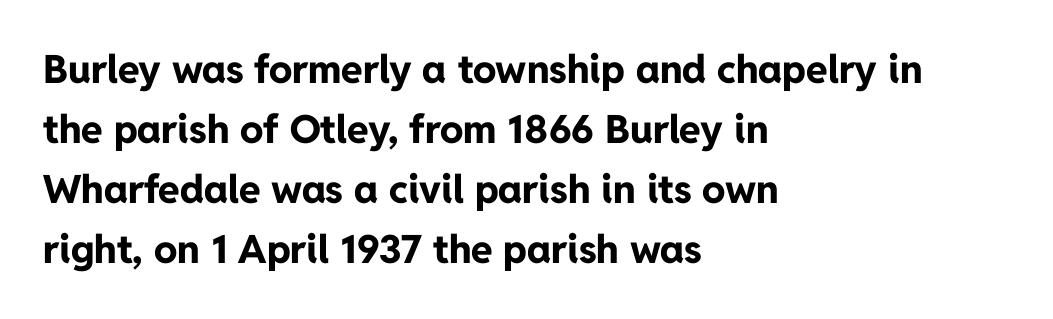
Look at the tracking — it's just the regular setting, nothing added. Classification — sans serif. The space between consecutive lines is moderate. Decoration check: the copy has no underline. Heft: maximum for text — a bold. The typesetter chose a ragged-right arrangement here.
